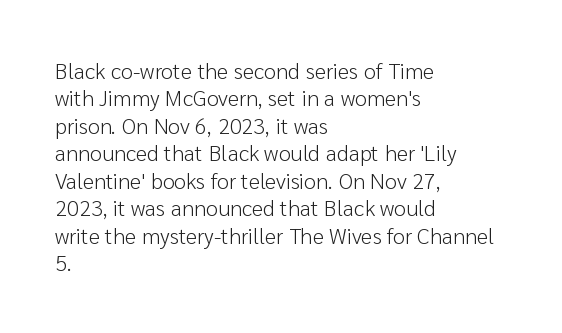
Counters stay open thanks to moderate or lighter strokes. All the whitespace from short lines collects on the right. Normally led — the rows are evenly, conventionally spaced. The glyphs are unaccompanied by any horizontal stroke below them.
